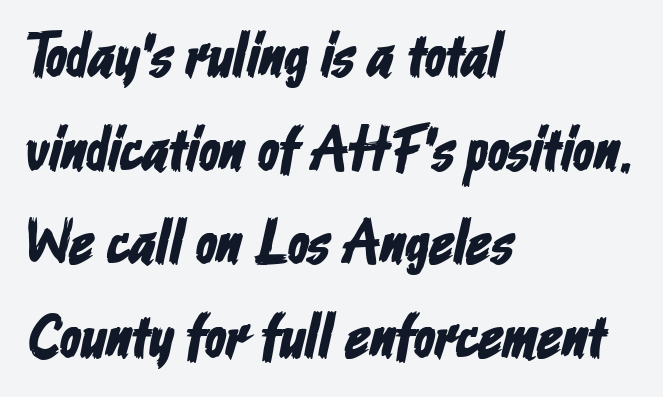
The image shows 62 px condensed sans-serif type; set left-aligned, normal line spacing (1.51x), normal letter spacing, not underlined; low stroke contrast and a medium x-height.
